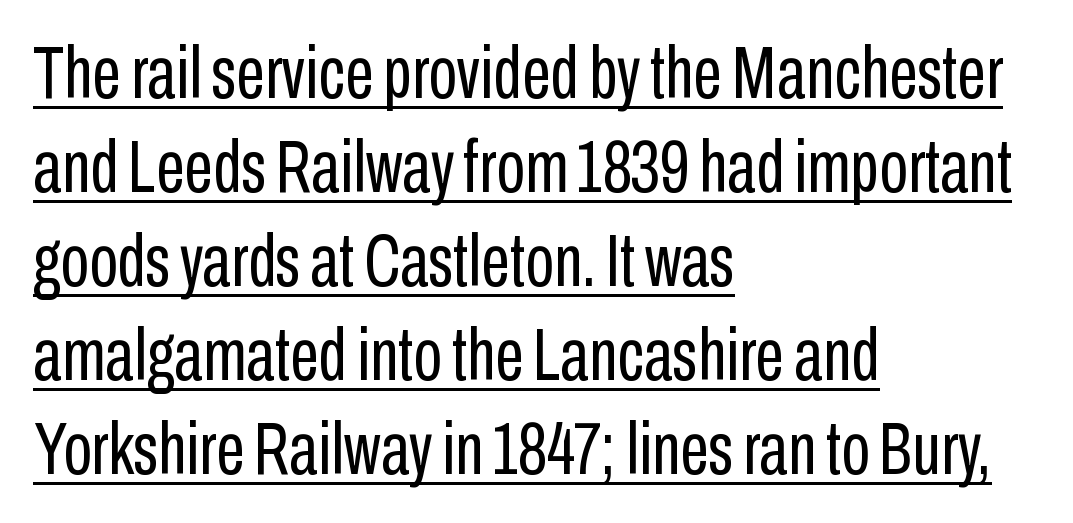
Q: Is the text bold? A: No.
Q: Is the text italic (slanted)? A: No, it is upright.
Q: Is the typeface a serif or a sans-serif typeface? A: Sans-serif.
Q: Is the text underlined? A: Yes.
Q: How is the paragraph aligned? A: Left-aligned.
Q: Is the spacing between letters normal or unusually wide? A: Normal.
Q: Is the spacing between lines tight, normal or loose? A: Normal.
Q: Width (condensed, normal, or wide)? A: Condensed.
Q: Stroke contrast? A: Low.
Q: x-height? A: Medium.
Q: Monospaced? A: No.
